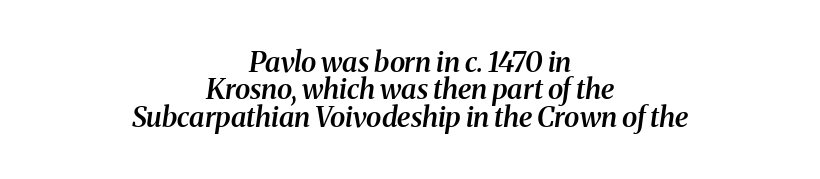
The image shows 28 px semibold serif type, italic (leaning right); set centered, tight line spacing (0.98x), normal letter spacing, not underlined; medium stroke contrast and a medium x-height.
